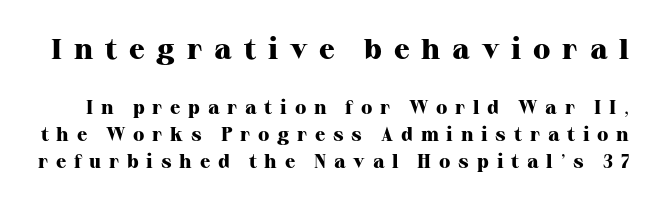
Q: Is the text bold? A: Yes.
Q: Is the text italic (slanted)? A: No, it is upright.
Q: Is the typeface a serif or a sans-serif typeface? A: Serif.
Q: Is the text underlined? A: No.
Q: Is the spacing between letters normal or unusually wide? A: Unusually wide.
Q: Is the spacing between lines tight, normal or loose? A: Normal.
Q: Which block of text is set in a larger size, the first (top) or the second (bottom)? A: The first (top) one.
Q: Width (condensed, normal, or wide)? A: Normal.
Q: Stroke contrast? A: High.
Q: x-height? A: Medium.
Q: Monospaced? A: No.
